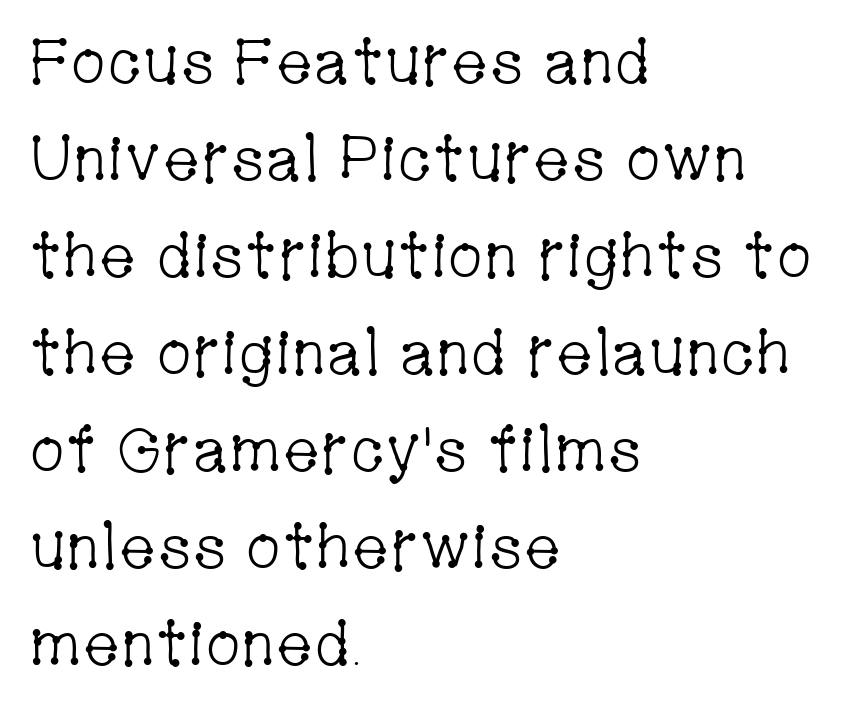
The image shows 63 px light, condensed serif type, upright; set left-aligned, normal line spacing (1.54x), normal letter spacing, not underlined; low stroke contrast and a medium x-height.
